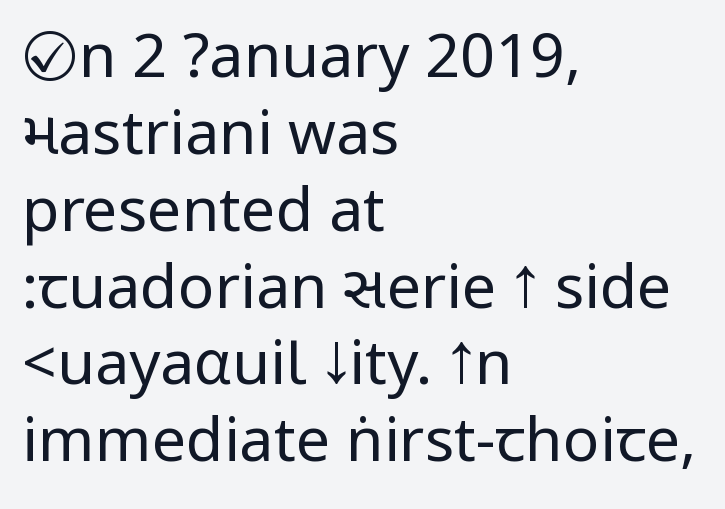
Clear beneath every line of the passage. The letters stand upright; this is a roman face. Notice how the passage keeps a crisp vertical edge on the left only. Whoever set this chose a conventional vertical rhythm. Does the type have serifs? No, each stem ends abruptly. Tracking value appears to be zero — textbook default spacing.
